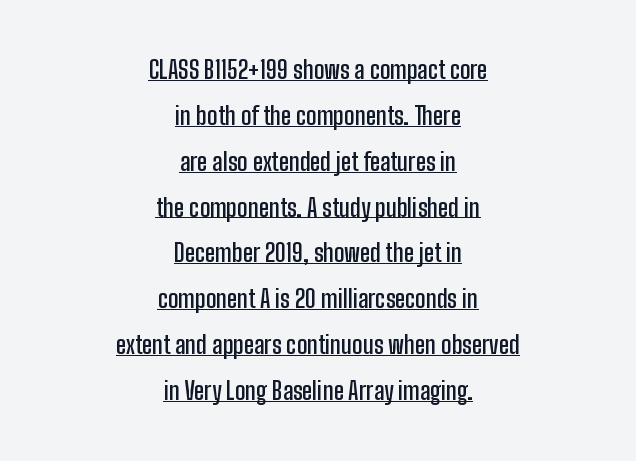
The image shows 24 px text type, upright; set centered, loose line spacing (1.91x), normal letter spacing, underlined.
